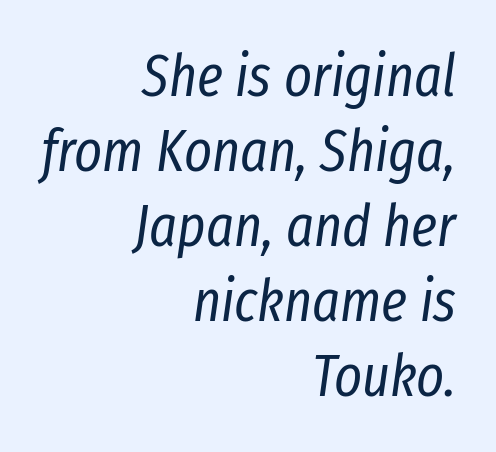
The image shows 59 px regular-weight, condensed type, italic (leaning right); set right-aligned, normal line spacing (1.27x), normal letter spacing, not underlined; low stroke contrast and a medium x-height.
